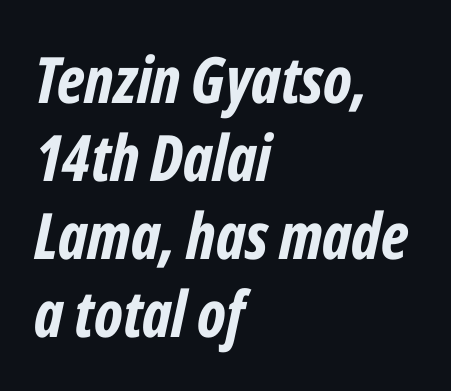
The image shows 64 px bold, condensed type, italic (leaning right); set left-aligned, line spacing 1.22x, normal letter spacing, not underlined; low stroke contrast and a medium x-height.
